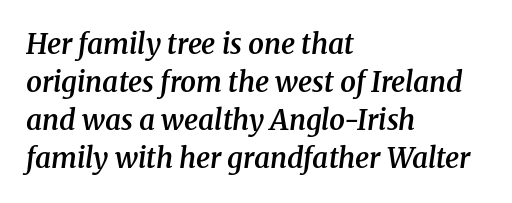
{"serif": "yes", "italic": "yes", "lean": "right", "slant_degrees": 8, "bold": "semi", "weight": "semibold", "width": "normal", "stroke_contrast": "medium", "x_height": "medium", "monospaced": "no", "underline": "no", "align": "left", "line_spacing": "normal", "line_spacing_ratio": 1.36, "letter_spacing": "normal", "letter_spacing_em": 0.0, "glyph_px": 28}
